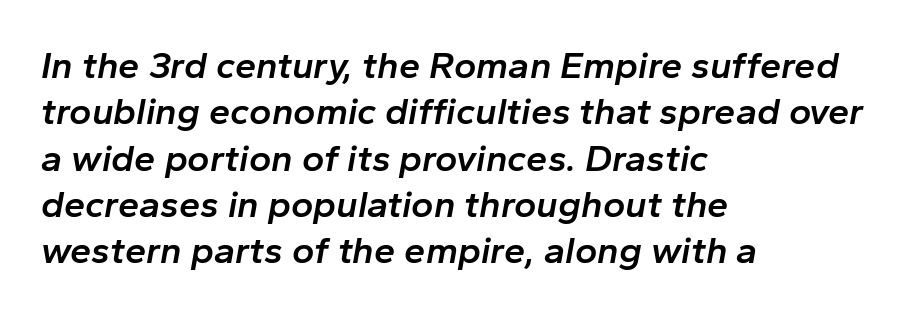
The image shows 38 px semibold type, italic (leaning right); set left-aligned, line spacing 1.22x, normal letter spacing, not underlined; low stroke contrast and a medium x-height.
